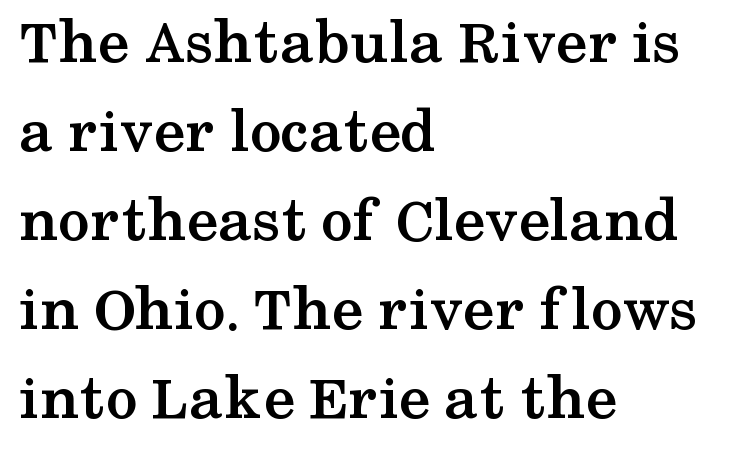
{"serif": "yes", "italic": "no", "bold": "yes", "weight": "semibold", "width": "wide", "stroke_contrast": "medium", "x_height": "medium", "monospaced": "no", "underline": "no", "align": "left", "line_spacing": "normal", "line_spacing_ratio": 1.39, "letter_spacing": "normal", "letter_spacing_em": 0.0, "glyph_px": 64}
